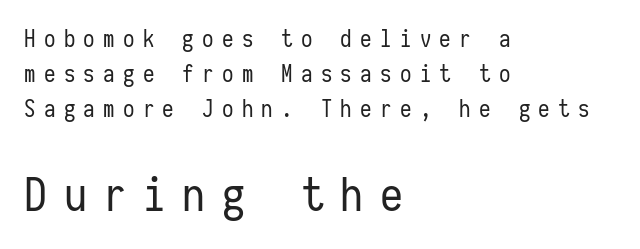
The image shows 46 px regular-weight, condensed sans-serif type, upright, monospaced; set left-aligned, normal line spacing (1.53x), unusually wide letter spacing (+0.36 em), not underlined; the second (bottom) block is 2.0x larger; low stroke contrast and a medium x-height.
